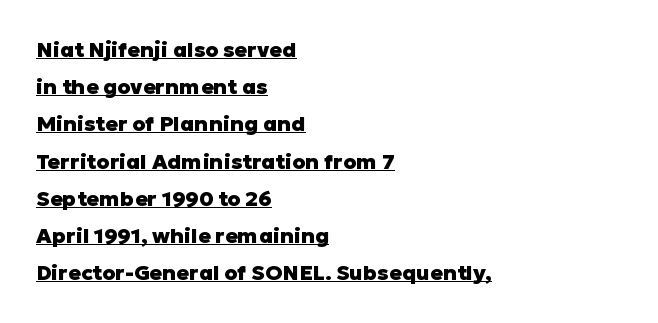
The image shows 21 px bold type, upright; set left-aligned, line spacing 1.77x, normal letter spacing, underlined.
